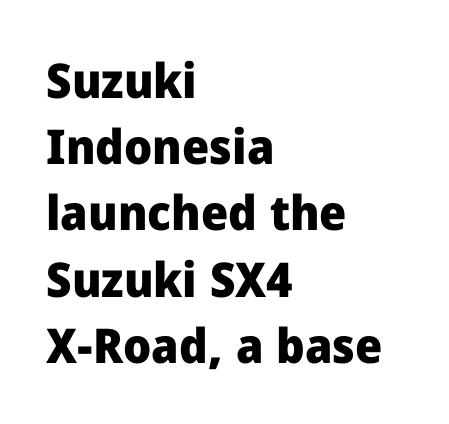
{"serif": "no", "italic": "no", "bold": "yes", "weight": "heavy", "width": "normal", "stroke_contrast": "low", "x_height": "medium", "monospaced": "no", "underline": "no", "align": "left", "line_spacing": "normal", "line_spacing_ratio": 1.38, "letter_spacing": "normal", "letter_spacing_em": 0.0, "glyph_px": 48}
